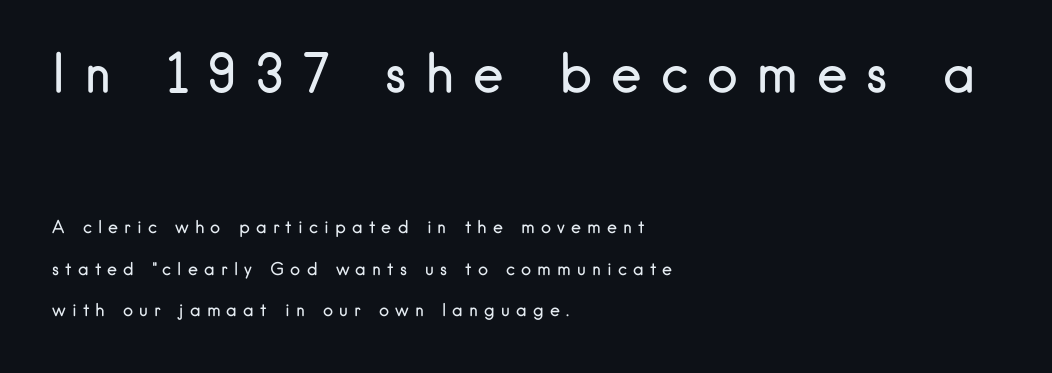
{"serif": "no", "italic": "no", "bold": "no", "weight": "regular", "width": "normal", "stroke_contrast": "low", "x_height": "small", "monospaced": "no", "underline": "no", "align": "left", "line_spacing": "loose", "line_spacing_ratio": 2.44, "letter_spacing": "wide", "letter_spacing_em": 0.36, "larger_block": "first", "size_ratio": 3.06, "glyph_px": 52}
